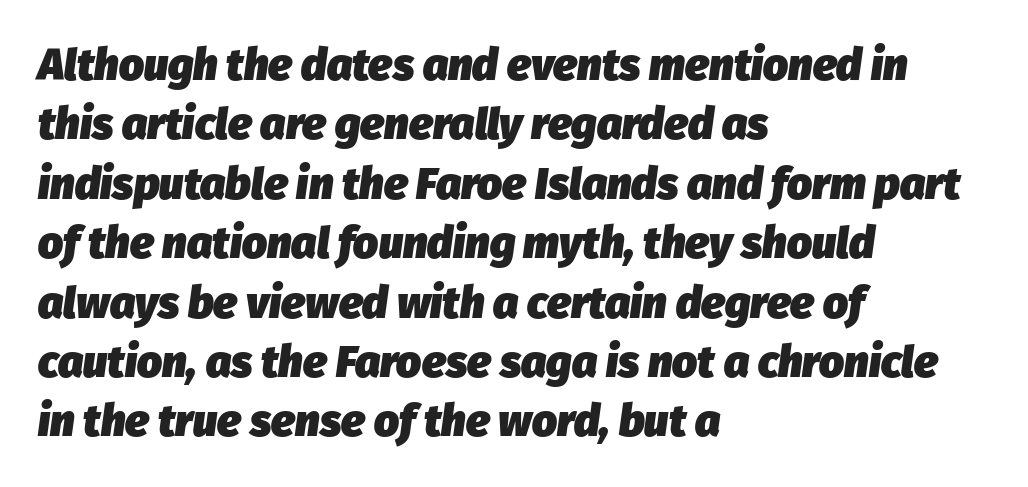
Q: Is the text bold? A: Yes.
Q: Is the text italic (slanted)? A: Yes, it leans right by about 8 degrees.
Q: Is the text underlined? A: No.
Q: How is the paragraph aligned? A: Left-aligned.
Q: Is the spacing between letters normal or unusually wide? A: Normal.
Q: Is the spacing between lines tight, normal or loose? A: Normal.
Q: Width (condensed, normal, or wide)? A: Normal.
Q: Stroke contrast? A: Low.
Q: x-height? A: Medium.
Q: Monospaced? A: No.
